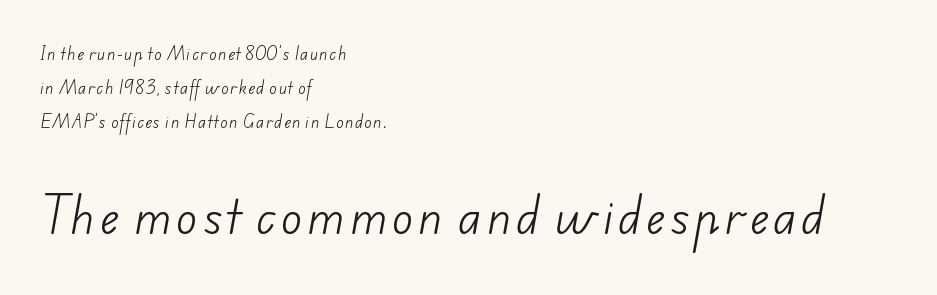
Q: Is the text bold? A: No.
Q: Is the typeface a serif or a sans-serif typeface? A: Sans-serif.
Q: Is the text underlined? A: No.
Q: How is the paragraph aligned? A: Left-aligned.
Q: Is the spacing between lines tight, normal or loose? A: Loose.
Q: Which block of text is set in a larger size, the first (top) or the second (bottom)? A: The second (bottom) one.
Q: Width (condensed, normal, or wide)? A: Normal.
Q: Stroke contrast? A: Low.
Q: x-height? A: Small.
Q: Monospaced? A: No.
